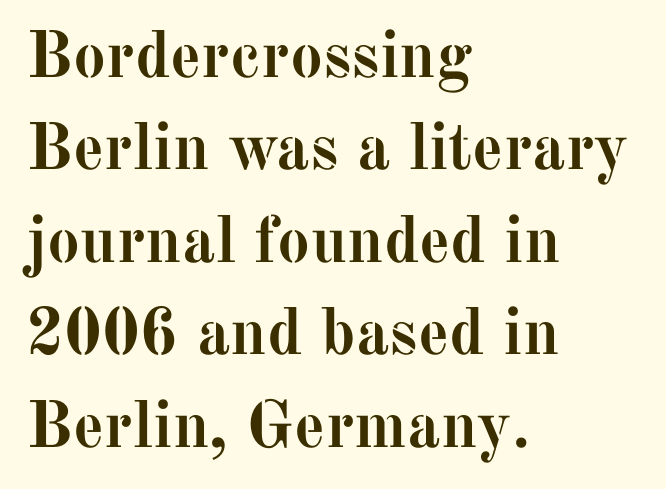
{"serif": "yes", "italic": "no", "bold": "yes", "weight": "semibold", "width": "normal", "stroke_contrast": "medium", "x_height": "medium", "monospaced": "no", "underline": "no", "align": "left", "line_spacing": "normal", "line_spacing_ratio": 1.4, "letter_spacing": "normal", "letter_spacing_em": 0.0, "glyph_px": 66}
